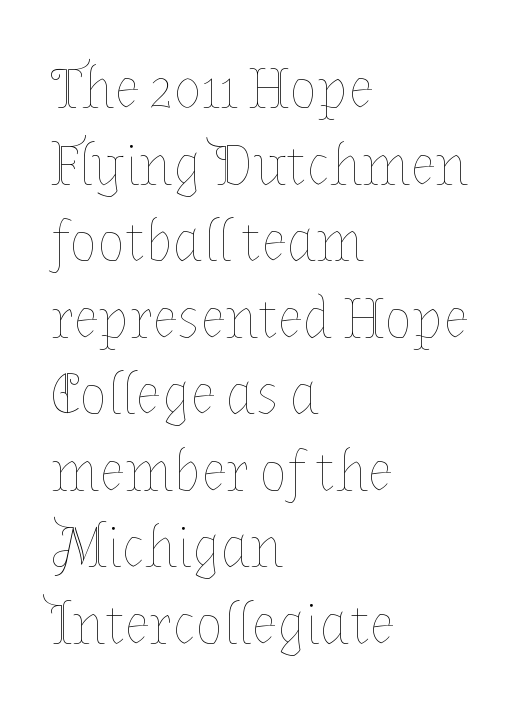
{"italic": "no", "bold": "no", "weight": "thin", "width": "normal", "stroke_contrast": "low", "x_height": "medium", "monospaced": "no", "underline": "no", "align": "left", "line_spacing": "normal", "line_spacing_ratio": 1.32, "letter_spacing": "normal", "letter_spacing_em": 0.0, "glyph_px": 58}
